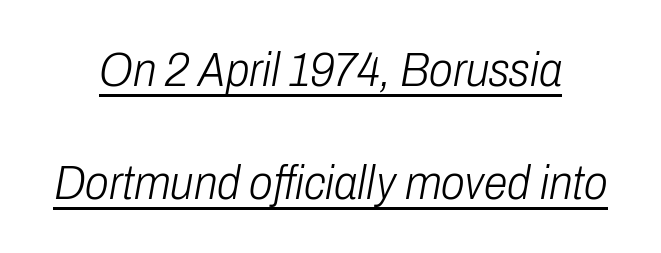
The image shows 48 px light, condensed type, italic (leaning right); set loose line spacing (2.35x), normal letter spacing, underlined; low stroke contrast and a medium x-height.
